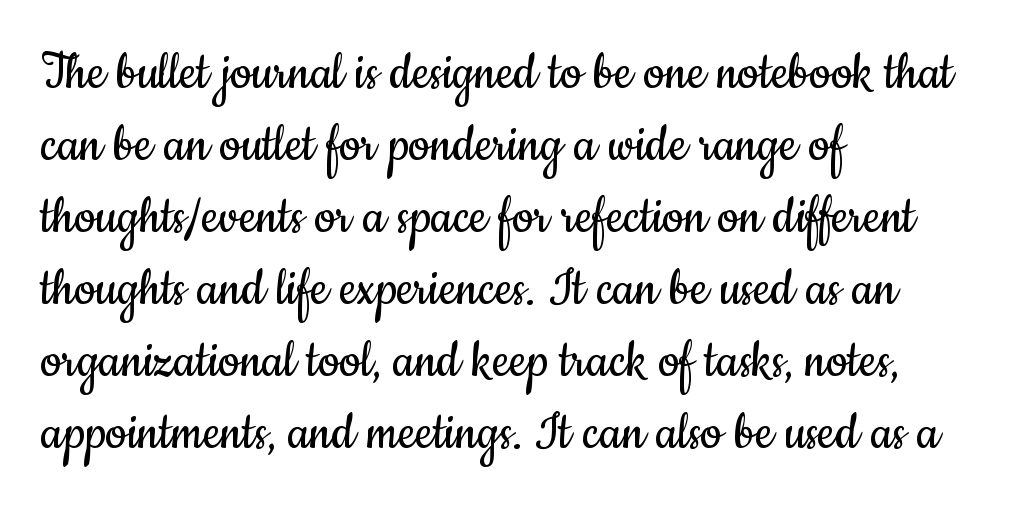
The image shows 59 px regular-weight, condensed sans-serif type; set left-aligned, line spacing 1.22x, normal letter spacing, not underlined; low stroke contrast and a small x-height.
